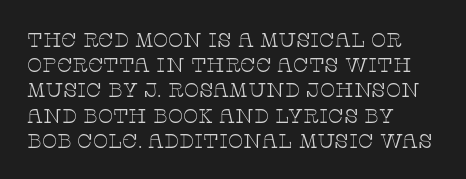
Q: Is the text bold? A: No.
Q: Is the text italic (slanted)? A: No, it is upright.
Q: Is the text underlined? A: No.
Q: How is the paragraph aligned? A: Left-aligned.
Q: Is the spacing between letters normal or unusually wide? A: Normal.
Q: Is the spacing between lines tight, normal or loose? A: Normal.
